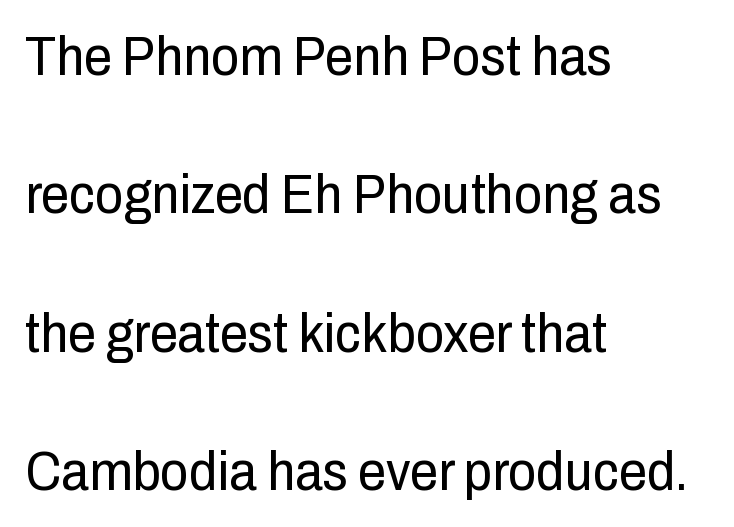
Q: Is the text bold? A: No.
Q: Is the text italic (slanted)? A: No, it is upright.
Q: Is the typeface a serif or a sans-serif typeface? A: Sans-serif.
Q: Is the text underlined? A: No.
Q: How is the paragraph aligned? A: Left-aligned.
Q: Is the spacing between letters normal or unusually wide? A: Normal.
Q: Is the spacing between lines tight, normal or loose? A: Loose.
Q: Width (condensed, normal, or wide)? A: Condensed.
Q: Stroke contrast? A: Low.
Q: x-height? A: Medium.
Q: Monospaced? A: No.
